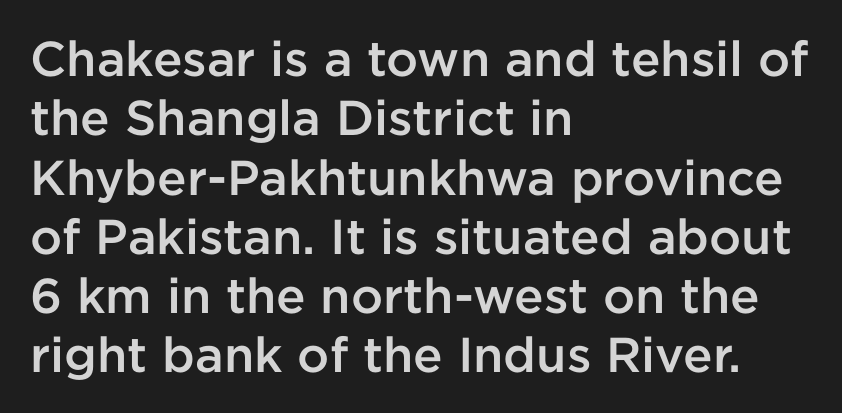
Q: Is the text bold? A: Semi-bold.
Q: Is the text italic (slanted)? A: No, it is upright.
Q: Is the typeface a serif or a sans-serif typeface? A: Sans-serif.
Q: Is the text underlined? A: No.
Q: How is the paragraph aligned? A: Left-aligned.
Q: Is the spacing between letters normal or unusually wide? A: Normal.
Q: Width (condensed, normal, or wide)? A: Normal.
Q: Stroke contrast? A: Low.
Q: x-height? A: Medium.
Q: Monospaced? A: No.
